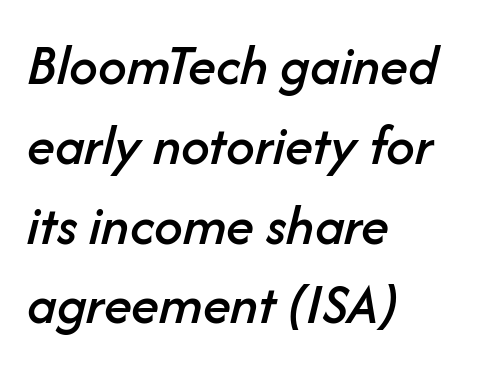
Casual observation: everything's shoved over to the left. Default kerning and tracking; the words read as compact shapes. Posture: slanted. No word sits above an underline. A normal amount of white space separates one row of letters from the next.
